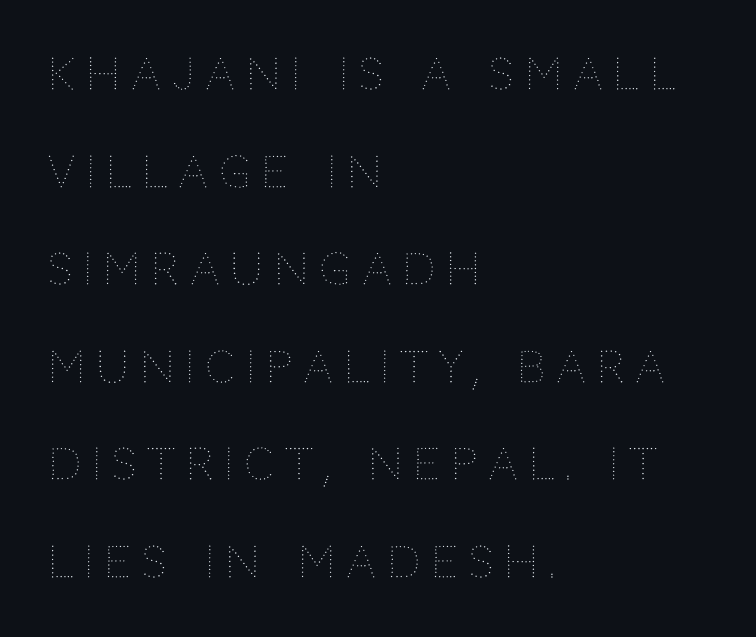
The image shows 43 px thin type, upright; set left-aligned, loose line spacing (2.27x), unusually wide letter spacing (+0.25 em), not underlined; medium stroke contrast and a large x-height.
